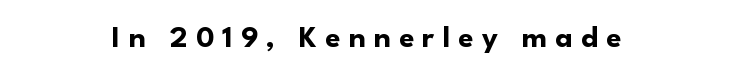
{"serif": "no", "italic": "no", "bold": "yes", "weight": "bold", "width": "normal", "stroke_contrast": "low", "x_height": "small", "monospaced": "no", "underline": "no", "align": "center", "letter_spacing": "wide", "letter_spacing_em": 0.26, "glyph_px": 31}
